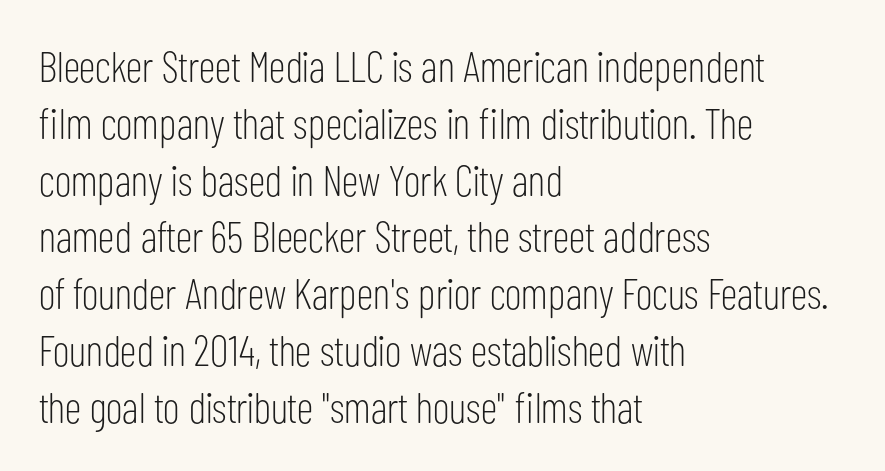
{"serif": "no", "italic": "no", "bold": "no", "weight": "light", "width": "condensed", "stroke_contrast": "low", "x_height": "medium", "monospaced": "no", "underline": "no", "align": "left", "line_spacing": "normal", "line_spacing_ratio": 1.32, "letter_spacing": "normal", "letter_spacing_em": 0.0, "glyph_px": 43}
